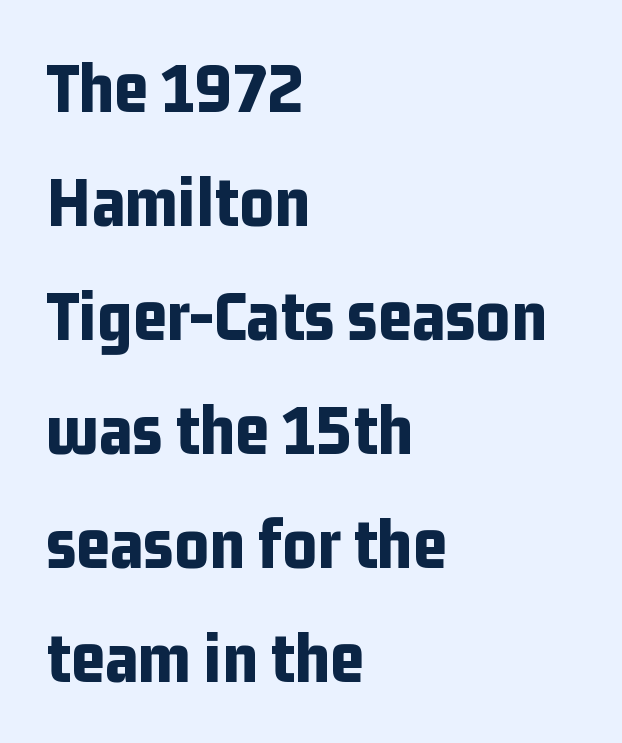
{"serif": "no", "italic": "no", "bold": "yes", "weight": "bold", "width": "condensed", "stroke_contrast": "low", "x_height": "medium", "monospaced": "no", "underline": "no", "align": "left", "line_spacing": "normal", "line_spacing_ratio": 1.54, "letter_spacing": "normal", "letter_spacing_em": 0.0, "glyph_px": 74}
